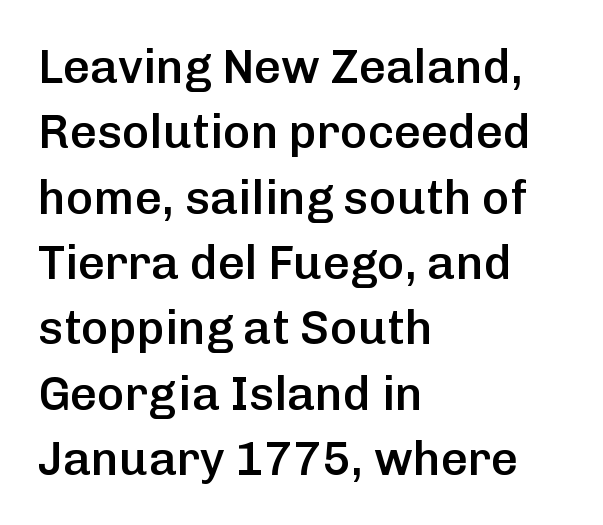
Q: Is the text bold? A: Semi-bold.
Q: Is the text italic (slanted)? A: No, it is upright.
Q: Is the typeface a serif or a sans-serif typeface? A: Sans-serif.
Q: Is the text underlined? A: No.
Q: How is the paragraph aligned? A: Left-aligned.
Q: Is the spacing between letters normal or unusually wide? A: Normal.
Q: Is the spacing between lines tight, normal or loose? A: Normal.
Q: Width (condensed, normal, or wide)? A: Normal.
Q: Stroke contrast? A: Low.
Q: x-height? A: Medium.
Q: Monospaced? A: No.
